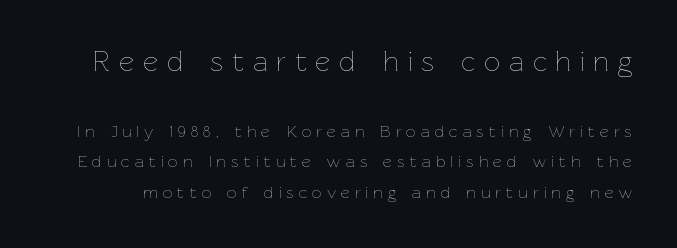
{"italic": "no", "bold": "no", "weight": "thin", "width": "normal", "stroke_contrast": "low", "x_height": "medium", "monospaced": "no", "underline": "no", "line_spacing_ratio": 1.81, "letter_spacing": "wide", "letter_spacing_em": 0.3, "larger_block": "first", "size_ratio": 1.71, "glyph_px": 29}
